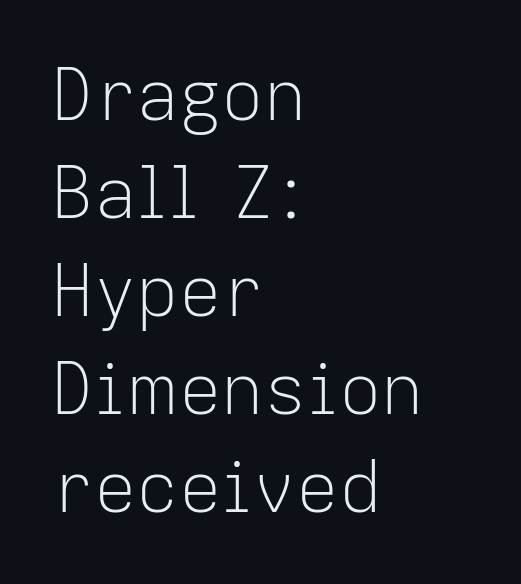
The image shows 71 px light sans-serif type, upright; set left-aligned, normal line spacing (1.38x), normal letter spacing, not underlined; low stroke contrast and a medium x-height.
